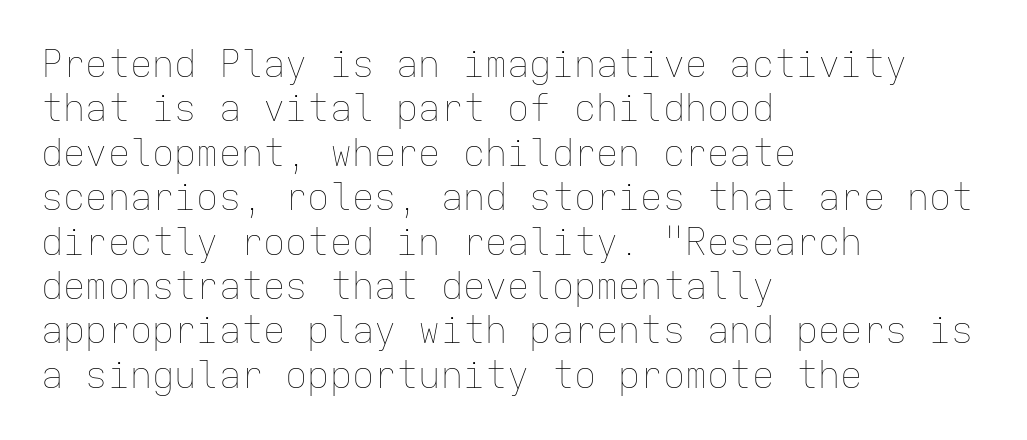
Words float on clear page, feet unadorned. All the whitespace from short lines collects on the right. Monospaced: the letters line up in strict vertical columns. Letters have the restrained weight of plain body copy at most. A typesetter would mark this as roman, not italic.
